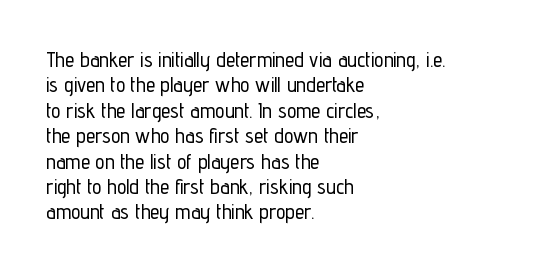
Q: Is the text italic (slanted)? A: No, it is upright.
Q: Is the text underlined? A: No.
Q: How is the paragraph aligned? A: Left-aligned.
Q: Is the spacing between letters normal or unusually wide? A: Normal.
